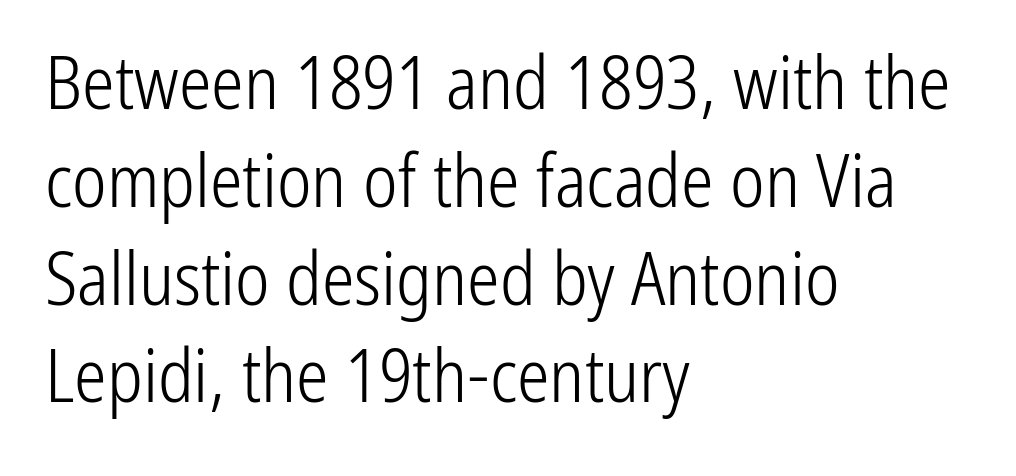
Q: Is the text bold? A: No.
Q: Is the text italic (slanted)? A: No, it is upright.
Q: Is the typeface a serif or a sans-serif typeface? A: Sans-serif.
Q: Is the text underlined? A: No.
Q: How is the paragraph aligned? A: Left-aligned.
Q: Is the spacing between letters normal or unusually wide? A: Normal.
Q: Is the spacing between lines tight, normal or loose? A: Normal.
Q: Width (condensed, normal, or wide)? A: Condensed.
Q: Stroke contrast? A: Low.
Q: x-height? A: Medium.
Q: Monospaced? A: No.
